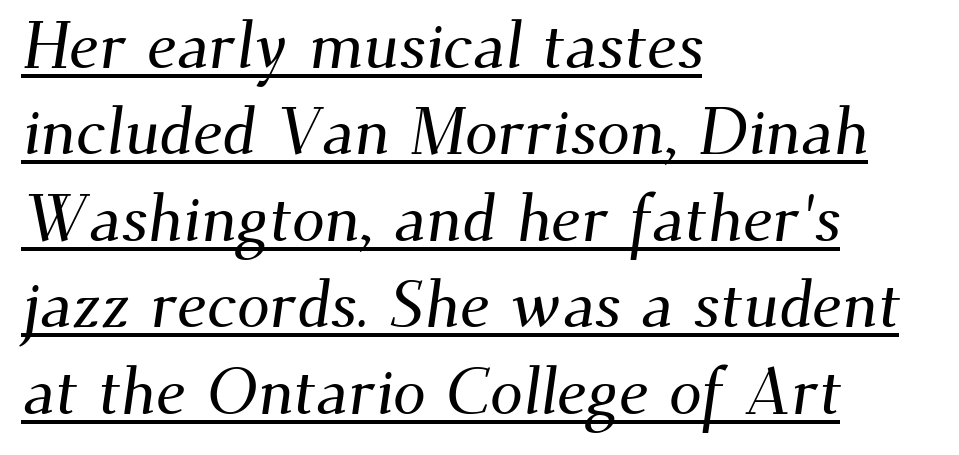
The image shows 66 px serif type; set left-aligned, normal line spacing (1.31x), normal letter spacing, underlined; medium stroke contrast and a small x-height.
